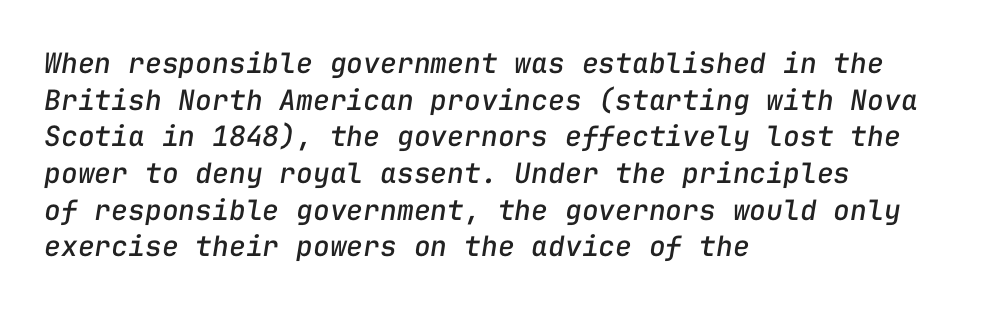
Q: Is the text italic (slanted)? A: Yes, it leans right by about 9 degrees.
Q: Is the text underlined? A: No.
Q: How is the paragraph aligned? A: Left-aligned.
Q: Is the spacing between letters normal or unusually wide? A: Normal.
Q: Is the spacing between lines tight, normal or loose? A: Normal.
Q: Width (condensed, normal, or wide)? A: Normal.
Q: Stroke contrast? A: Low.
Q: x-height? A: Medium.
Q: Monospaced? A: Yes.
